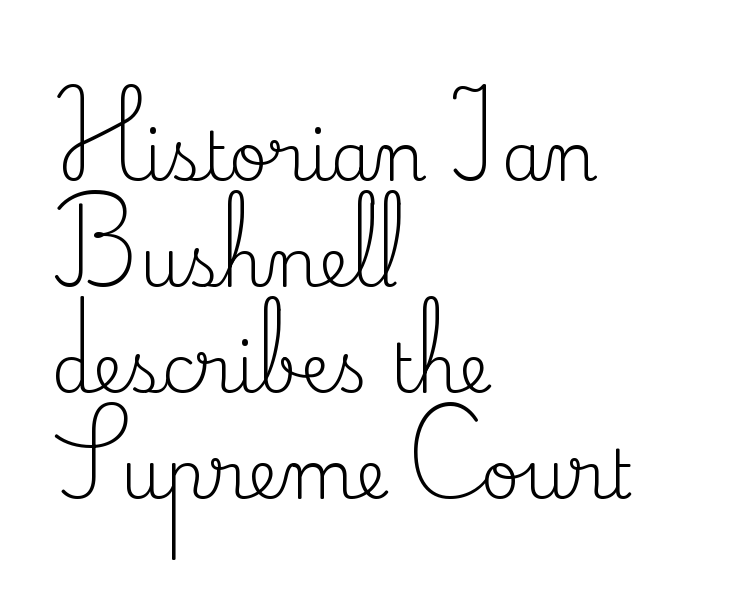
The image shows 67 px regular-weight serif type, upright; set left-aligned, normal line spacing (1.58x), normal letter spacing, not underlined; medium stroke contrast and a small x-height.
